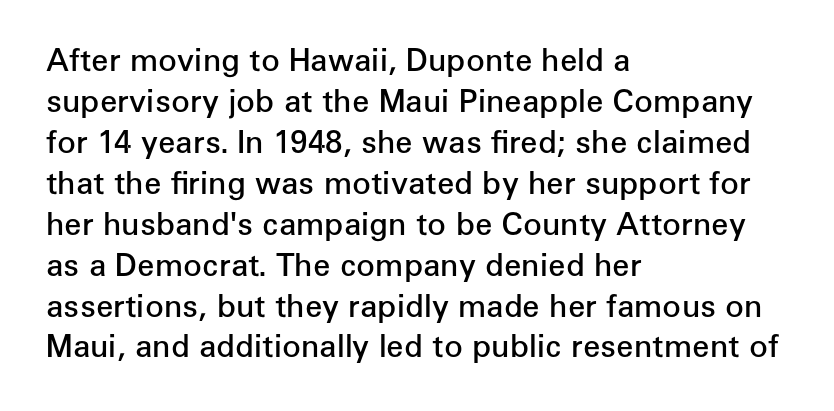
There is no visible air inserted between adjacent glyphs. The glyphs in this specimen are sans serif. When letters stand straight like this, we call the style roman or upright. Underline: absent.
